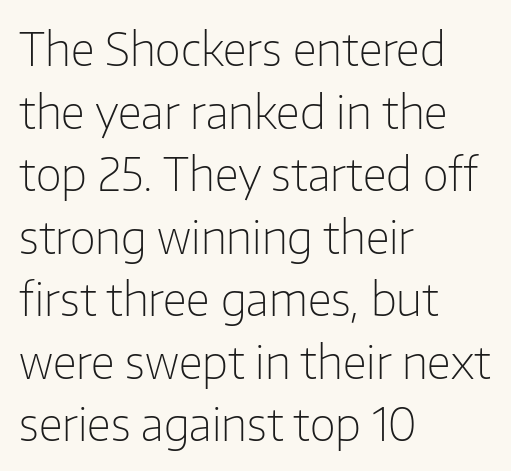
Q: Is the text bold? A: No.
Q: Is the text italic (slanted)? A: No, it is upright.
Q: Is the typeface a serif or a sans-serif typeface? A: Sans-serif.
Q: Is the text underlined? A: No.
Q: How is the paragraph aligned? A: Left-aligned.
Q: Is the spacing between letters normal or unusually wide? A: Normal.
Q: Is the spacing between lines tight, normal or loose? A: Normal.
Q: Width (condensed, normal, or wide)? A: Normal.
Q: Stroke contrast? A: Low.
Q: x-height? A: Medium.
Q: Monospaced? A: No.
